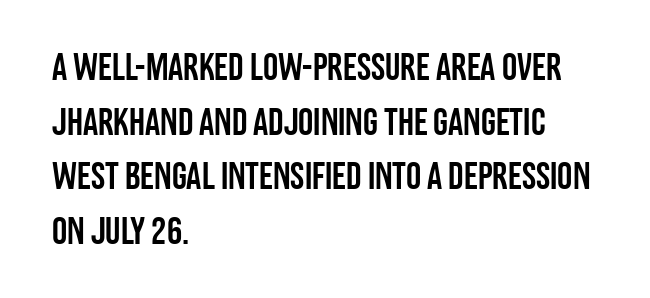
{"serif": "no", "italic": "no", "width": "condensed", "stroke_contrast": "low", "x_height": "large", "monospaced": "no", "underline": "no", "align": "left", "line_spacing": "normal", "line_spacing_ratio": 1.44, "letter_spacing": "normal", "letter_spacing_em": 0.0, "glyph_px": 38}
